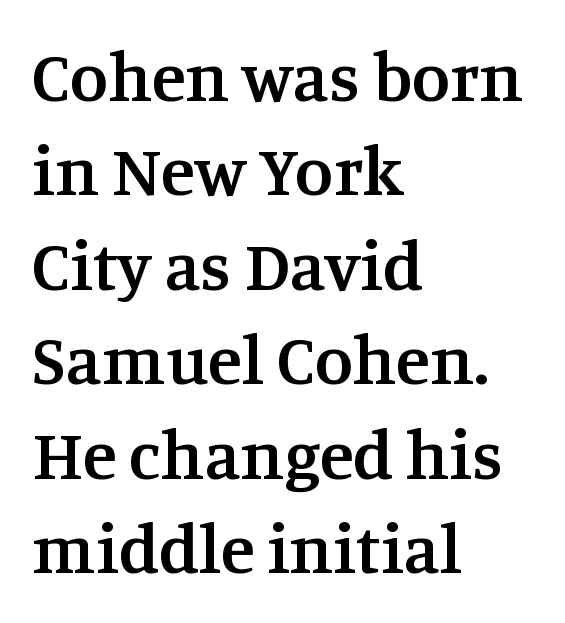
Normally led — the rows are evenly, conventionally spaced. A clean baseline with only descenders dipping below it. The font family rendered here belongs to the serif group. The setting favours the left margin, as ordinary paragraphs usually do. Between one letter and the next there's only the usual sliver of space.
